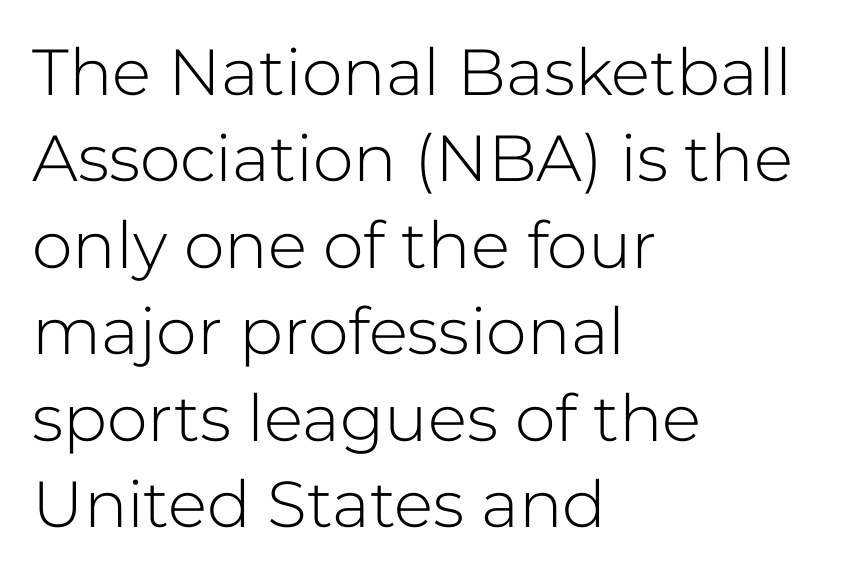
The image shows 65 px light sans-serif type, upright; set left-aligned, normal line spacing (1.33x), normal letter spacing, not underlined; low stroke contrast and a medium x-height.
